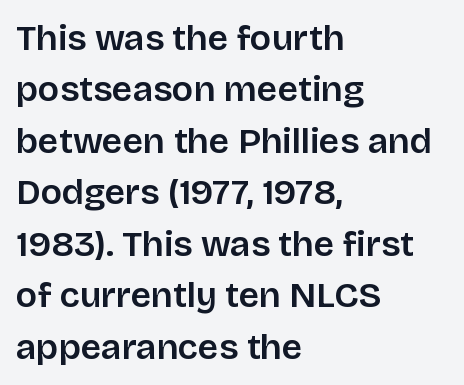
This rendering leaves character spacing at its baseline value. Look at the bottom of the vertical strokes: they stop flat, with no serifs. Every stem runs plumb, perpendicular to the baseline. Summary of vertical rhythm: regular, with standard interline spacing. The paragraph shown leans on its left margin. Descenders are the only things crossing below the line.
